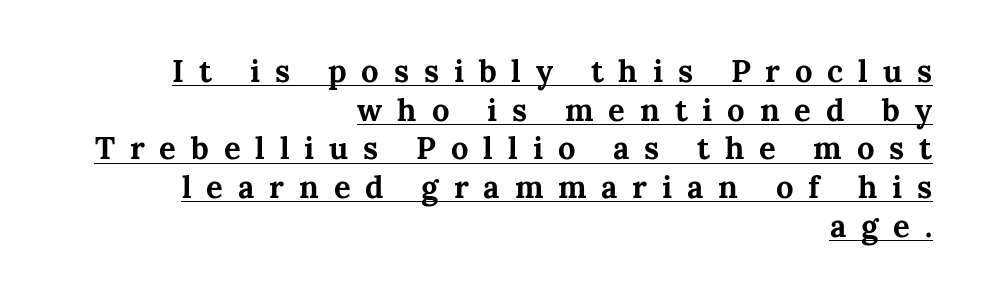
Q: Is the text bold? A: Yes.
Q: Is the text italic (slanted)? A: No, it is upright.
Q: Is the typeface a serif or a sans-serif typeface? A: Serif.
Q: Is the text underlined? A: Yes.
Q: How is the paragraph aligned? A: Right-aligned.
Q: Is the spacing between letters normal or unusually wide? A: Unusually wide.
Q: Is the spacing between lines tight, normal or loose? A: Normal.
Q: Width (condensed, normal, or wide)? A: Normal.
Q: Stroke contrast? A: Medium.
Q: x-height? A: Medium.
Q: Monospaced? A: No.
